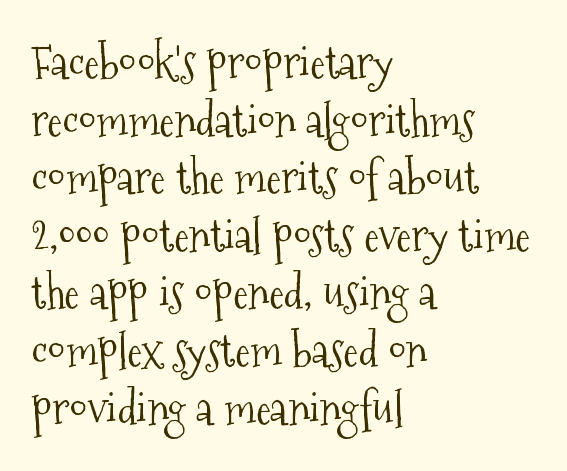
{"serif": "yes", "italic": "no", "bold": "no", "weight": "light", "width": "condensed", "stroke_contrast": "medium", "x_height": "medium", "monospaced": "no", "underline": "no", "align": "left", "line_spacing": "normal", "line_spacing_ratio": 1.28, "letter_spacing": "normal", "letter_spacing_em": 0.0, "glyph_px": 45}
